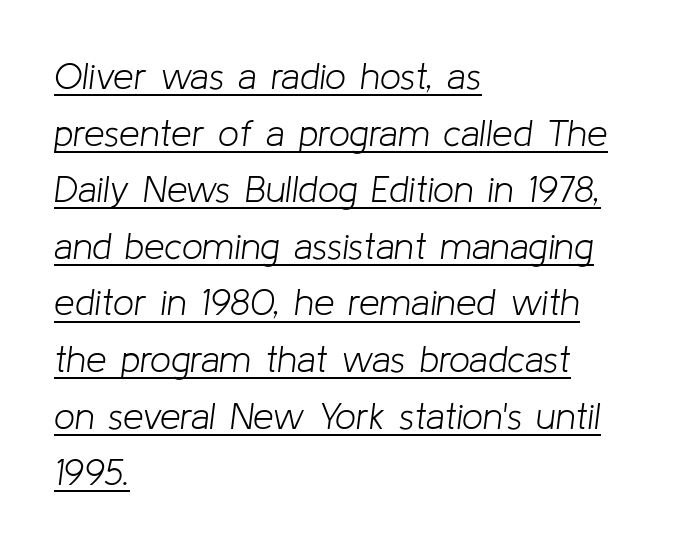
This rendering uses left alignment, leaving the right contour irregular. The words here are underlined. Designer's note — italics engaged. Tracking value appears to be zero — textbook default spacing.
